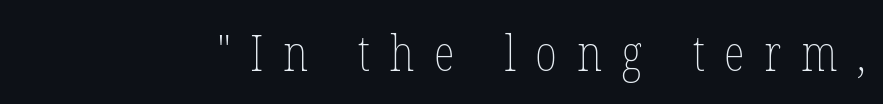
The image shows 49 px thin, condensed type, upright; set unusually wide letter spacing (+0.4 em), not underlined; low stroke contrast and a medium x-height.
